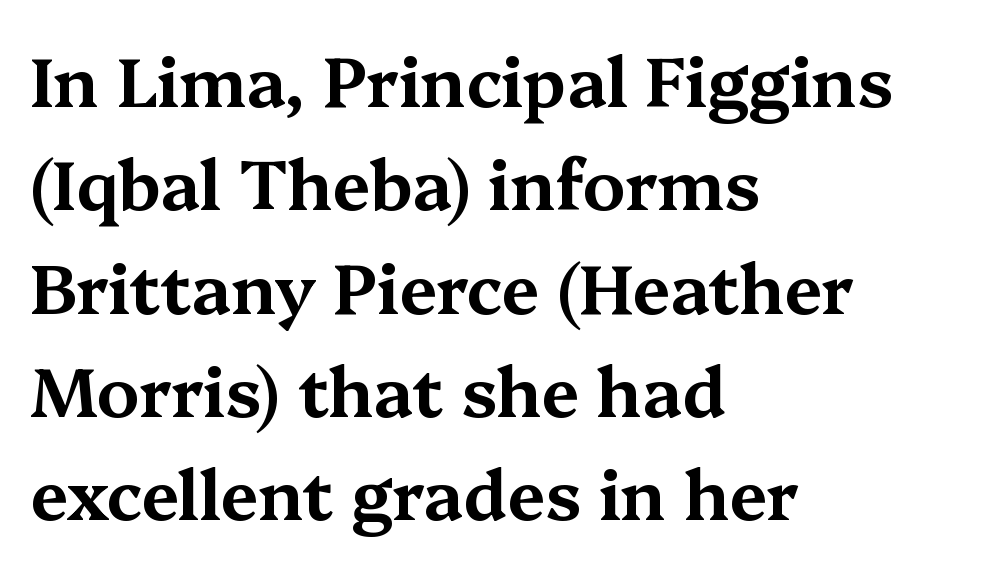
The image shows 68 px wide serif type, upright; set left-aligned, normal line spacing (1.52x), normal letter spacing, not underlined; medium stroke contrast and a medium x-height.
